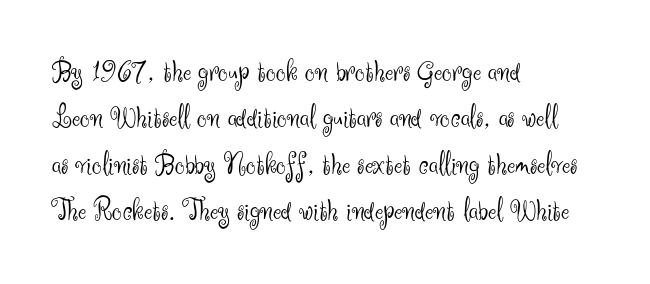
{"serif": "no", "italic": "no", "bold": "no", "weight": "light", "width": "normal", "stroke_contrast": "medium", "x_height": "small", "monospaced": "no", "underline": "no", "align": "left", "line_spacing": "normal", "line_spacing_ratio": 1.5, "letter_spacing": "normal", "letter_spacing_em": 0.0, "glyph_px": 31}
